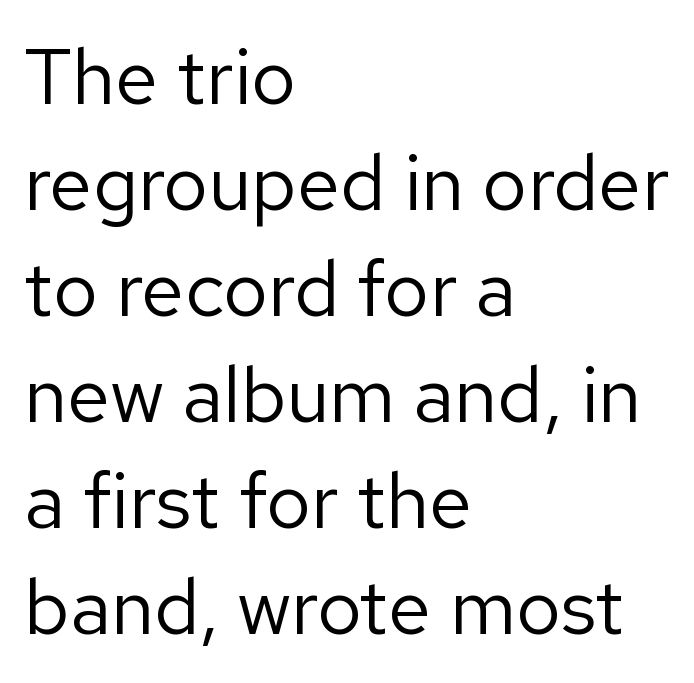
{"serif": "no", "italic": "no", "bold": "no", "weight": "regular", "width": "normal", "stroke_contrast": "low", "x_height": "medium", "monospaced": "no", "underline": "no", "align": "left", "line_spacing": "normal", "line_spacing_ratio": 1.36, "letter_spacing": "normal", "letter_spacing_em": 0.0, "glyph_px": 78}
